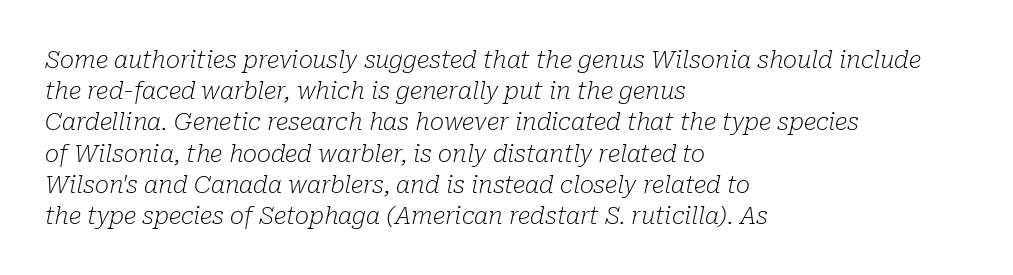
{"italic": "yes", "lean": "right", "slant_degrees": 10, "bold": "no", "underline": "no", "align": "left", "line_spacing": "normal", "line_spacing_ratio": 1.3, "letter_spacing": "normal", "letter_spacing_em": 0.0, "glyph_px": 24}
